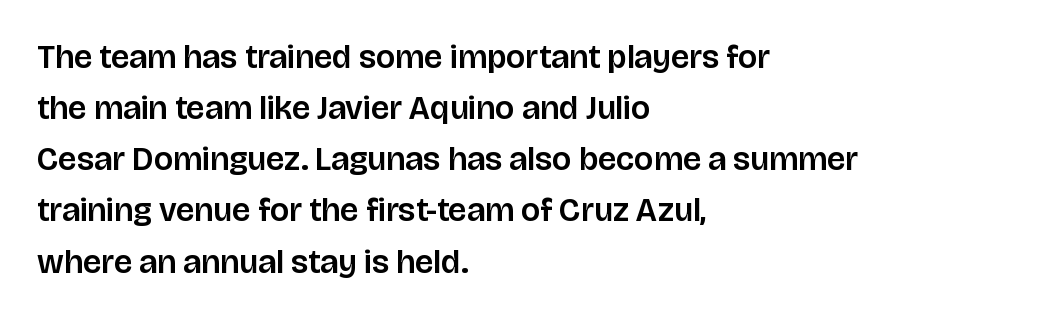
The image shows 33 px sans-serif type, upright; set left-aligned, normal line spacing (1.55x), normal letter spacing, not underlined; low stroke contrast and a large x-height.
